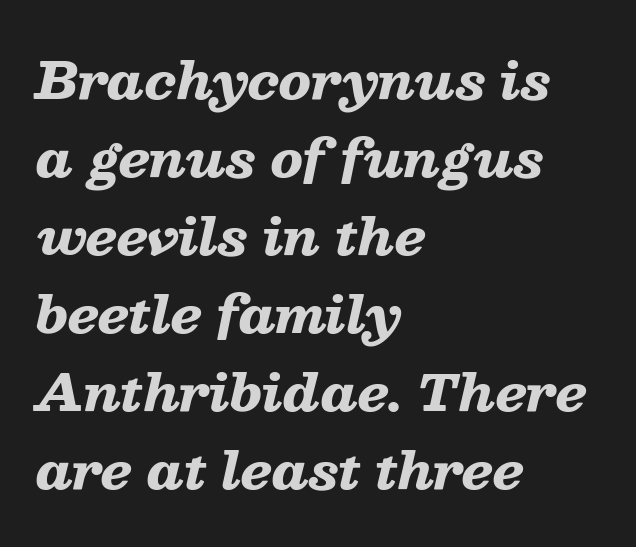
{"italic": "yes", "lean": "right", "slant_degrees": 13, "bold": "yes", "weight": "heavy", "width": "wide", "stroke_contrast": "low", "x_height": "medium", "monospaced": "no", "underline": "no", "align": "left", "line_spacing": "normal", "line_spacing_ratio": 1.56, "letter_spacing": "normal", "letter_spacing_em": 0.0, "glyph_px": 50}
